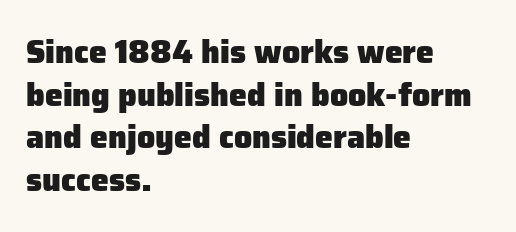
The image shows 32 px heavy sans-serif type, upright; set left-aligned, normal line spacing (1.33x), normal letter spacing, not underlined; low stroke contrast and a medium x-height.
